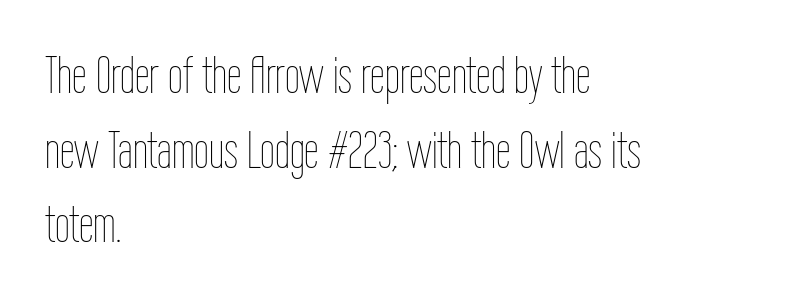
Q: Is the text bold? A: No.
Q: Is the text italic (slanted)? A: No, it is upright.
Q: Is the text underlined? A: No.
Q: How is the paragraph aligned? A: Left-aligned.
Q: Is the spacing between letters normal or unusually wide? A: Normal.
Q: Is the spacing between lines tight, normal or loose? A: Normal.
Q: Width (condensed, normal, or wide)? A: Condensed.
Q: Stroke contrast? A: Low.
Q: x-height? A: Medium.
Q: Monospaced? A: No.
